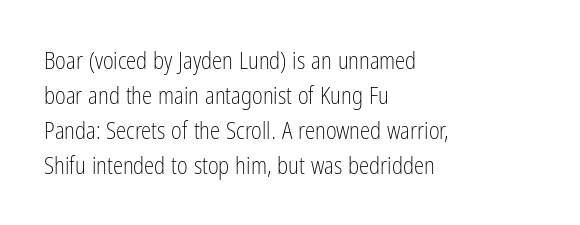
Q: Is the text bold? A: No.
Q: Is the text italic (slanted)? A: No, it is upright.
Q: Is the text underlined? A: No.
Q: How is the paragraph aligned? A: Left-aligned.
Q: Is the spacing between letters normal or unusually wide? A: Normal.
Q: Is the spacing between lines tight, normal or loose? A: Normal.
